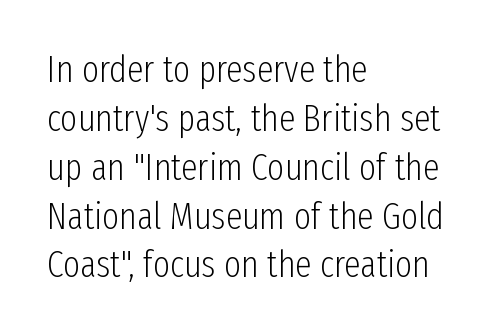
Q: Is the text bold? A: No.
Q: Is the text italic (slanted)? A: No, it is upright.
Q: Is the typeface a serif or a sans-serif typeface? A: Sans-serif.
Q: Is the text underlined? A: No.
Q: How is the paragraph aligned? A: Left-aligned.
Q: Is the spacing between letters normal or unusually wide? A: Normal.
Q: Is the spacing between lines tight, normal or loose? A: Normal.
Q: Width (condensed, normal, or wide)? A: Condensed.
Q: Stroke contrast? A: Low.
Q: x-height? A: Medium.
Q: Monospaced? A: No.
